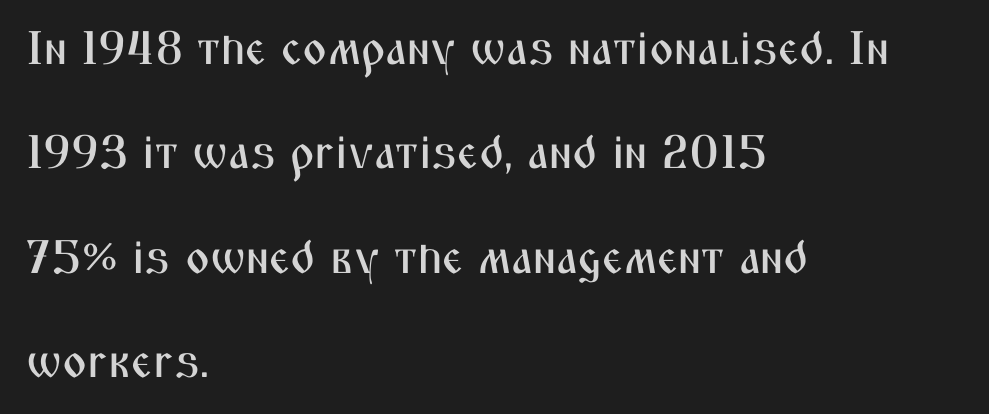
{"serif": "no", "italic": "no", "width": "condensed", "stroke_contrast": "medium", "x_height": "medium", "monospaced": "no", "underline": "no", "align": "left", "line_spacing": "loose", "line_spacing_ratio": 2.22, "letter_spacing": "normal", "letter_spacing_em": 0.0, "glyph_px": 47}
